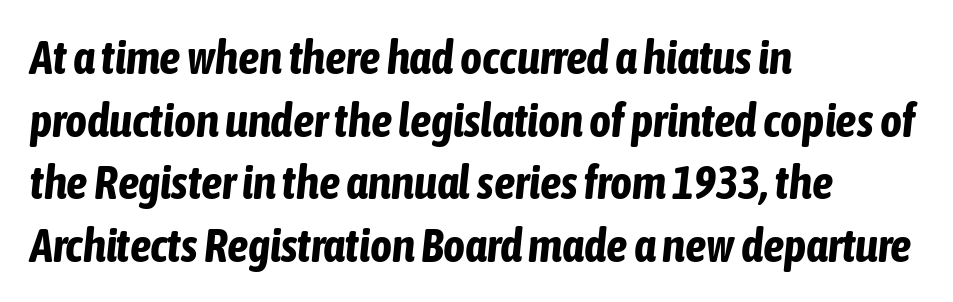
Q: Is the text bold? A: Yes.
Q: Is the text italic (slanted)? A: Yes, it leans right by about 6 degrees.
Q: Is the text underlined? A: No.
Q: How is the paragraph aligned? A: Left-aligned.
Q: Is the spacing between letters normal or unusually wide? A: Normal.
Q: Is the spacing between lines tight, normal or loose? A: Normal.
Q: Width (condensed, normal, or wide)? A: Condensed.
Q: Stroke contrast? A: Low.
Q: x-height? A: Medium.
Q: Monospaced? A: No.
